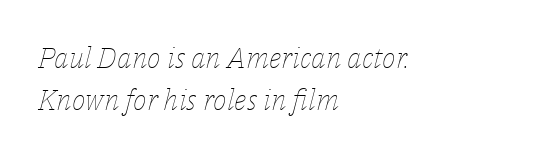
The typography opts for an oblique posture over an upright one. Between one letter and the next there's only the usual sliver of space. Weight class: somewhere from thin through regular. Students, observe: this is what conventionally led text looks like. The passage shown is typed in a proportional face where columns would drift. Alignment: flush left.
